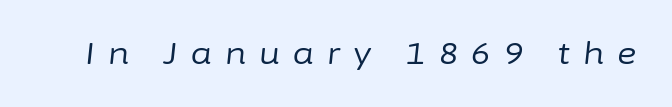
{"italic": "yes", "lean": "right", "slant_degrees": 6, "bold": "no", "weight": "regular", "width": "normal", "stroke_contrast": "low", "x_height": "medium", "monospaced": "no", "underline": "no", "letter_spacing": "wide", "letter_spacing_em": 0.45, "glyph_px": 30}
